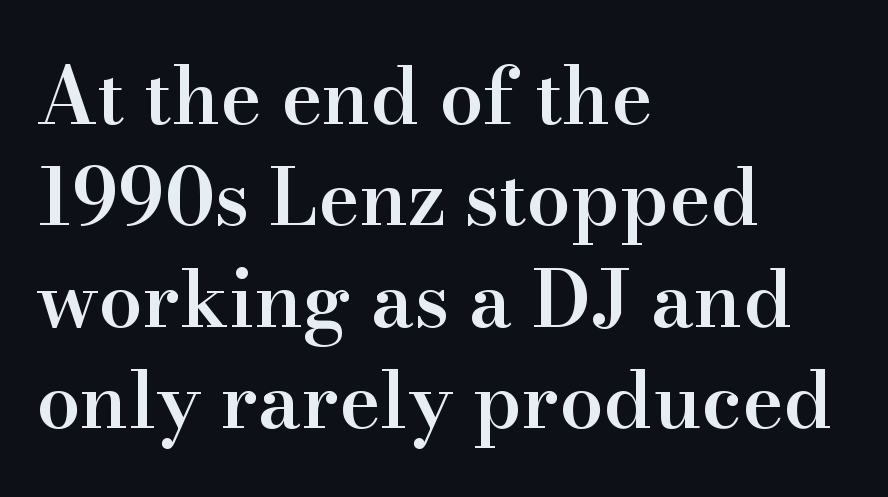
Q: Is the text bold? A: Semi-bold.
Q: Is the text italic (slanted)? A: No, it is upright.
Q: Is the typeface a serif or a sans-serif typeface? A: Serif.
Q: Is the text underlined? A: No.
Q: How is the paragraph aligned? A: Left-aligned.
Q: Is the spacing between letters normal or unusually wide? A: Normal.
Q: Is the spacing between lines tight, normal or loose? A: Normal.
Q: Width (condensed, normal, or wide)? A: Normal.
Q: Stroke contrast? A: High.
Q: x-height? A: Small.
Q: Monospaced? A: No.
